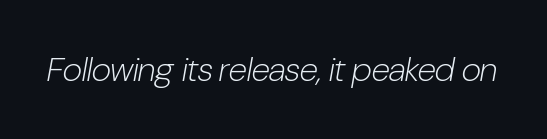
The image shows 34 px light, condensed type, italic (leaning right); set normal letter spacing, not underlined; low stroke contrast and a medium x-height.
